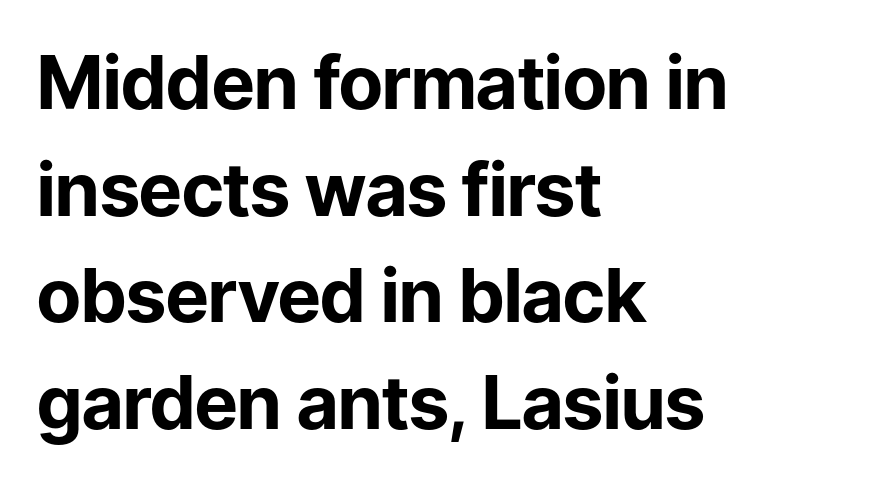
{"serif": "no", "italic": "no", "bold": "yes", "weight": "bold", "width": "normal", "stroke_contrast": "low", "x_height": "medium", "monospaced": "no", "underline": "no", "align": "left", "line_spacing": "normal", "line_spacing_ratio": 1.44, "letter_spacing": "normal", "letter_spacing_em": 0.0, "glyph_px": 74}
